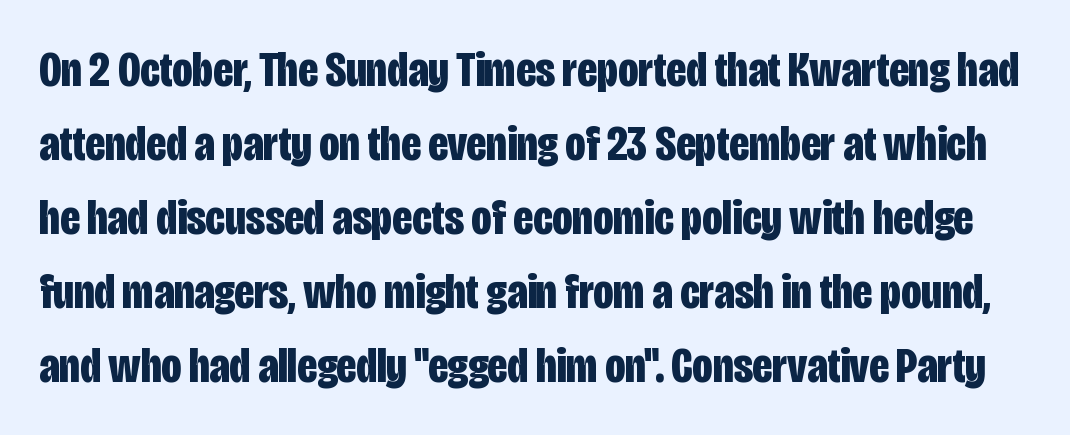
Q: Is the text bold? A: Yes.
Q: Is the text italic (slanted)? A: No, it is upright.
Q: Is the typeface a serif or a sans-serif typeface? A: Sans-serif.
Q: Is the text underlined? A: No.
Q: Is the spacing between letters normal or unusually wide? A: Normal.
Q: Is the spacing between lines tight, normal or loose? A: Normal.
Q: Width (condensed, normal, or wide)? A: Condensed.
Q: Stroke contrast? A: Low.
Q: x-height? A: Large.
Q: Monospaced? A: No.
